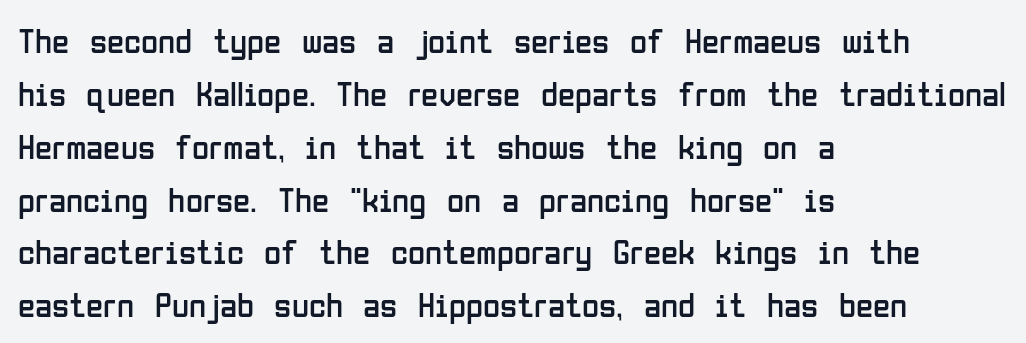
The typography opts for an upright posture over an oblique one. Looks like regular typesetting: each glyph gets only the width it needs. Layout note: lines flush left. A typesetter would label this face a sans. Baseline-to-baseline distance is the conventional proportion of letter height.
